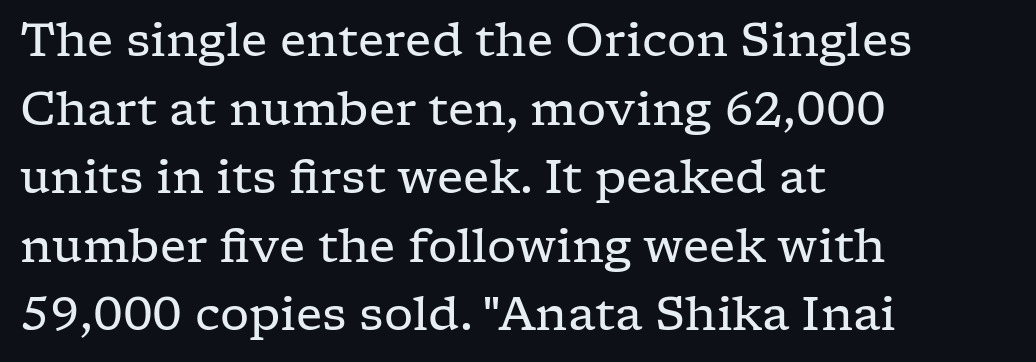
{"serif": "yes", "italic": "no", "bold": "no", "weight": "regular", "width": "wide", "stroke_contrast": "low", "x_height": "medium", "monospaced": "no", "underline": "no", "align": "left", "line_spacing": "normal", "line_spacing_ratio": 1.49, "letter_spacing": "normal", "letter_spacing_em": 0.0, "glyph_px": 46}
